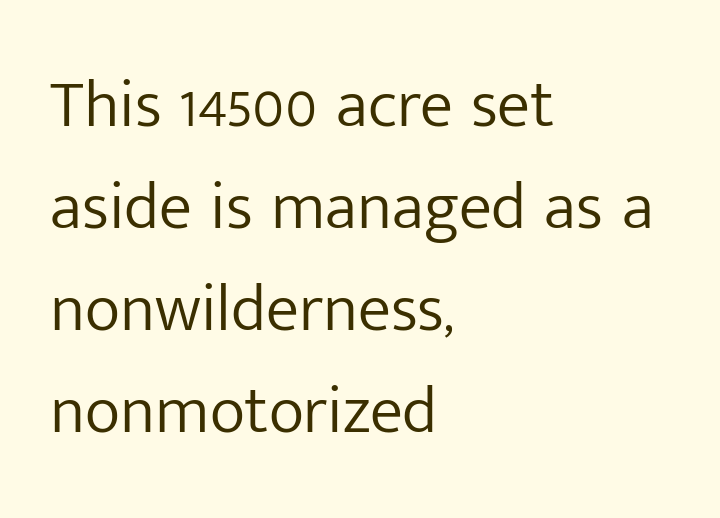
{"serif": "no", "italic": "no", "bold": "no", "weight": "light", "width": "normal", "stroke_contrast": "low", "x_height": "medium", "monospaced": "no", "underline": "no", "align": "left", "line_spacing": "normal", "line_spacing_ratio": 1.52, "letter_spacing": "normal", "letter_spacing_em": 0.0, "glyph_px": 67}
